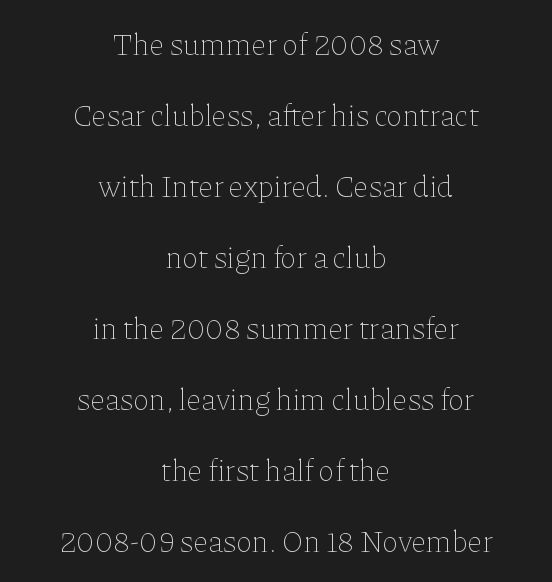
{"italic": "no", "bold": "no", "weight": "thin", "width": "normal", "stroke_contrast": "low", "x_height": "medium", "monospaced": "no", "underline": "no", "align": "center", "line_spacing": "loose", "line_spacing_ratio": 2.29, "letter_spacing": "normal", "letter_spacing_em": 0.0, "glyph_px": 31}
